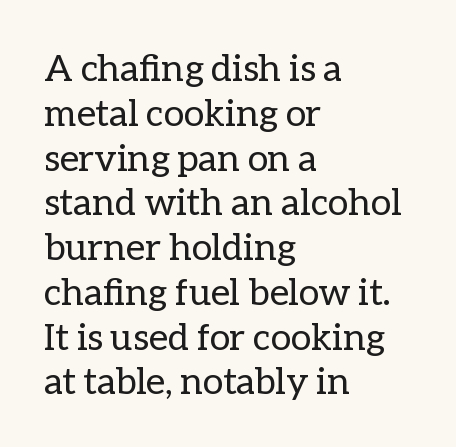
Q: Is the text bold? A: No.
Q: Is the text italic (slanted)? A: No, it is upright.
Q: Is the text underlined? A: No.
Q: How is the paragraph aligned? A: Left-aligned.
Q: Is the spacing between letters normal or unusually wide? A: Normal.
Q: Width (condensed, normal, or wide)? A: Normal.
Q: Stroke contrast? A: Low.
Q: x-height? A: Medium.
Q: Monospaced? A: No.
